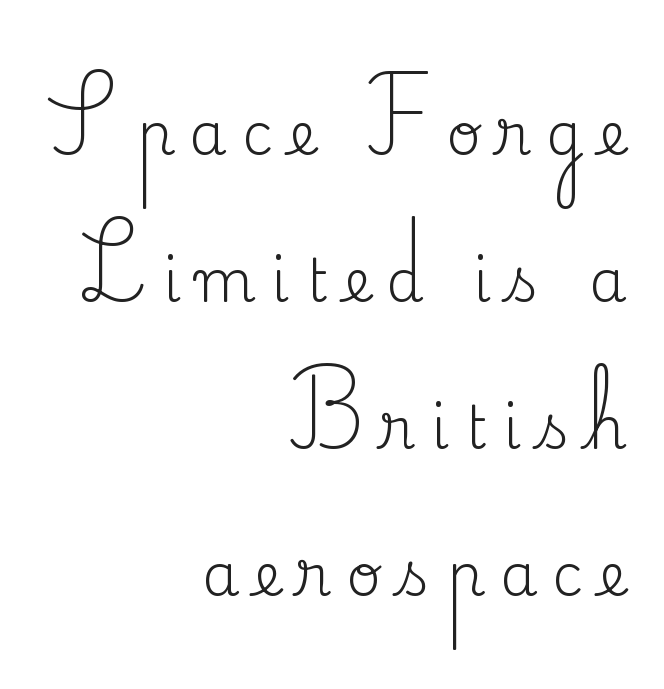
Q: Is the text bold? A: No.
Q: Is the text italic (slanted)? A: No, it is upright.
Q: Is the typeface a serif or a sans-serif typeface? A: Serif.
Q: Is the text underlined? A: No.
Q: How is the paragraph aligned? A: Right-aligned.
Q: Is the spacing between letters normal or unusually wide? A: Unusually wide.
Q: Is the spacing between lines tight, normal or loose? A: Loose.
Q: Width (condensed, normal, or wide)? A: Normal.
Q: Stroke contrast? A: Medium.
Q: x-height? A: Small.
Q: Monospaced? A: No.
